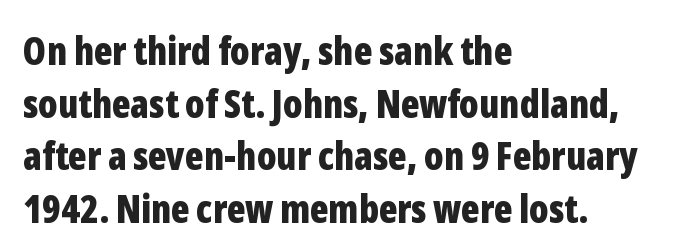
Q: Is the text bold? A: Yes.
Q: Is the text italic (slanted)? A: No, it is upright.
Q: Is the typeface a serif or a sans-serif typeface? A: Sans-serif.
Q: Is the text underlined? A: No.
Q: How is the paragraph aligned? A: Left-aligned.
Q: Is the spacing between letters normal or unusually wide? A: Normal.
Q: Is the spacing between lines tight, normal or loose? A: Normal.
Q: Width (condensed, normal, or wide)? A: Condensed.
Q: Stroke contrast? A: Low.
Q: x-height? A: Medium.
Q: Monospaced? A: No.
